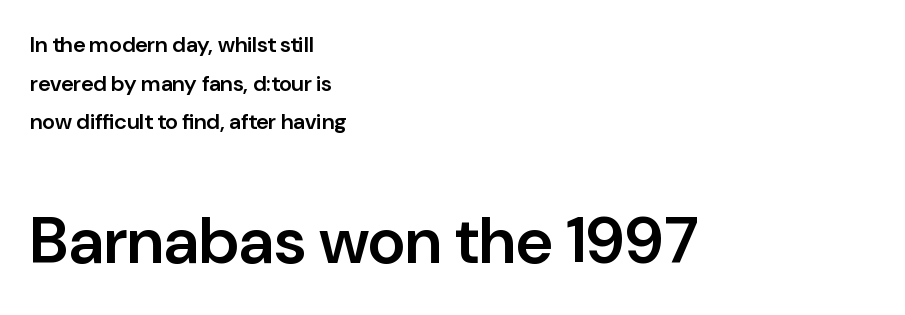
Q: Is the text bold? A: Semi-bold.
Q: Is the text italic (slanted)? A: No, it is upright.
Q: Is the typeface a serif or a sans-serif typeface? A: Sans-serif.
Q: Is the text underlined? A: No.
Q: How is the paragraph aligned? A: Left-aligned.
Q: Is the spacing between letters normal or unusually wide? A: Normal.
Q: Which block of text is set in a larger size, the first (top) or the second (bottom)? A: The second (bottom) one.
Q: Width (condensed, normal, or wide)? A: Normal.
Q: Stroke contrast? A: Low.
Q: x-height? A: Medium.
Q: Monospaced? A: No.
